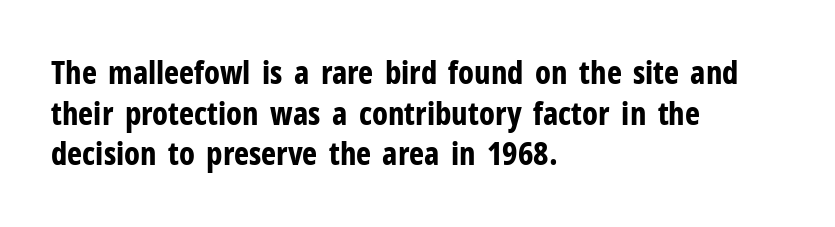
Caption: multi-line text, flush left, ragged right. These lines are rendered in a variable-pitch font. Letters rest on an invisible, unmarked baseline. Set as a true bold cut, around the 700 mark. The letterforms sit shoulder to shoulder at normal distance. What's the leading like? Ordinary, nothing unusual.
